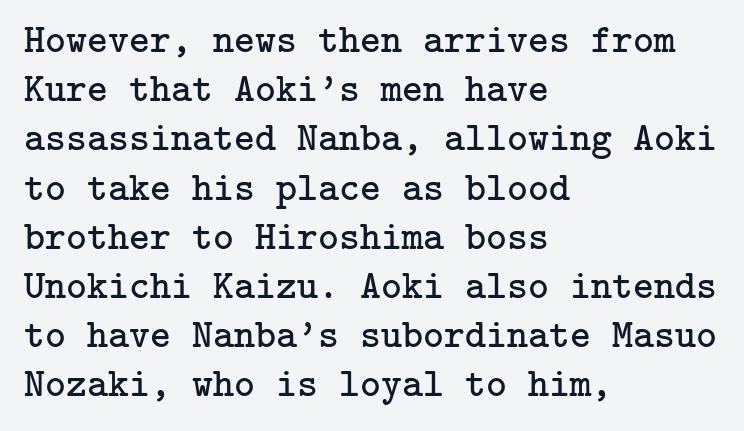
Ascenders rise straight up at ninety degrees. Here the glyphs are tracked normally, forming tight word shapes. The letters look calm and open, with moderate or lighter stems. The space directly below the letters is spotless. Check where the strokes stop: tiny serifs finish them off.
